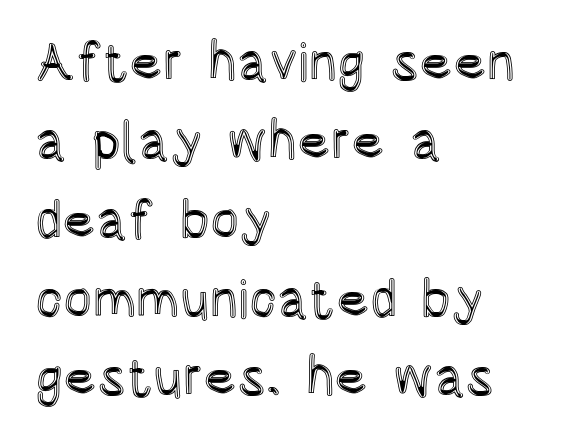
This sample uses an upright cut, with every glyph sitting square on the baseline. This sample uses plain, unmodified letter spacing. Glance below the letters and you will spot only blank space. Horizontal bands of white between lines are of average thickness.
